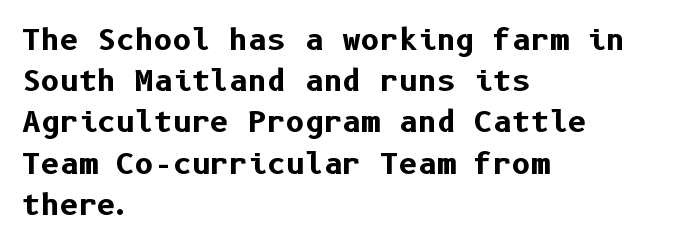
A student would call this left alignment; a typographer would say flush left, rag right. The glyphs are unaccompanied by any horizontal stroke below them. Vertical spacing — default. Observe the absence of serifs on each vertical stroke in this sample. The line texture is even and compact thanks to regular tracking. Heavy-handed strokes throughout: this text is bold.
